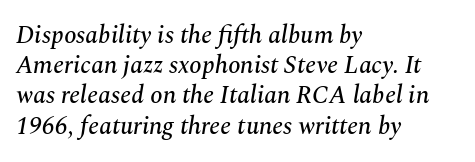
Q: Is the text italic (slanted)? A: Yes, it leans right by about 10 degrees.
Q: Is the text underlined? A: No.
Q: How is the paragraph aligned? A: Left-aligned.
Q: Is the spacing between letters normal or unusually wide? A: Normal.
